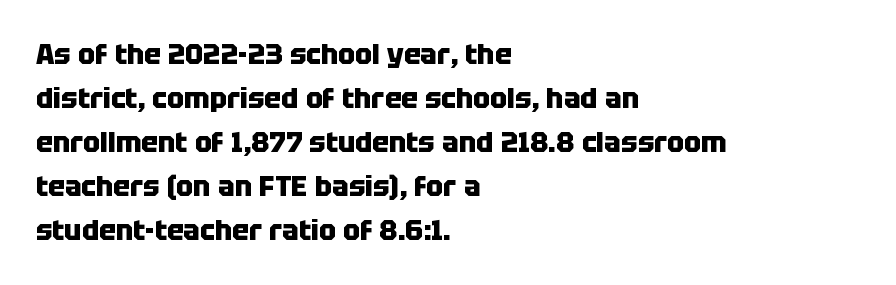
Q: Is the text bold? A: Yes.
Q: Is the text italic (slanted)? A: No, it is upright.
Q: Is the typeface a serif or a sans-serif typeface? A: Sans-serif.
Q: Is the text underlined? A: No.
Q: How is the paragraph aligned? A: Left-aligned.
Q: Is the spacing between letters normal or unusually wide? A: Normal.
Q: Is the spacing between lines tight, normal or loose? A: Normal.
Q: Width (condensed, normal, or wide)? A: Normal.
Q: Stroke contrast? A: Low.
Q: x-height? A: Large.
Q: Monospaced? A: No.
